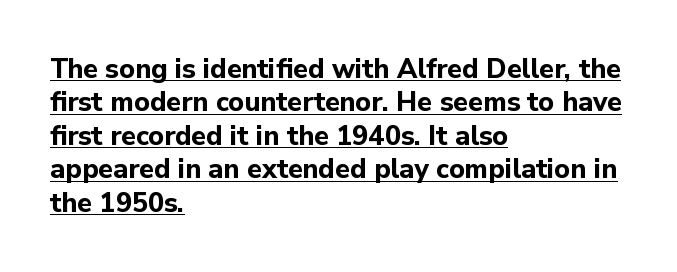
The image shows 27 px bold type, upright; set left-aligned, line spacing 1.24x, normal letter spacing, underlined.
